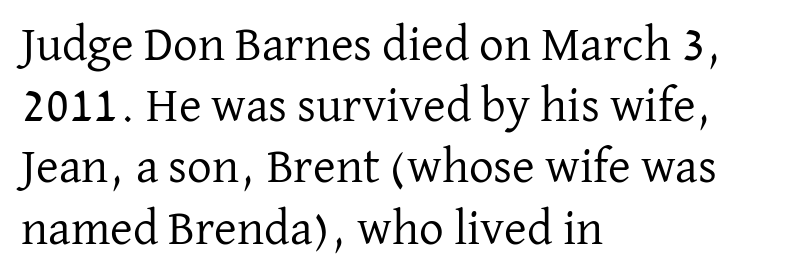
The image shows 49 px regular-weight serif type, upright; set left-aligned, normal line spacing (1.25x), normal letter spacing, not underlined; low stroke contrast and a medium x-height.
